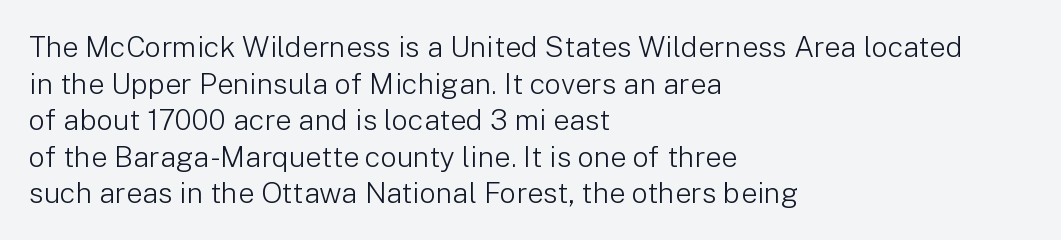
Alignment: flush left. Is the stroke heavy? The answer is a plain regular-or-lighter. These lines are rendered in a variable-pitch font. Lines of text with bare space underneath. Does extra space separate the letters? No, they use regular spacing.
